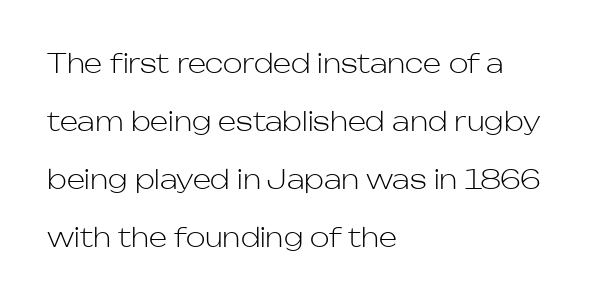
The image shows 26 px text type, upright; set left-aligned, loose line spacing (2.23x), normal letter spacing, not underlined.
